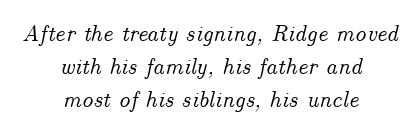
The image shows 23 px text type, italic (leaning right); set centered, normal line spacing (1.43x), normal letter spacing, not underlined.
